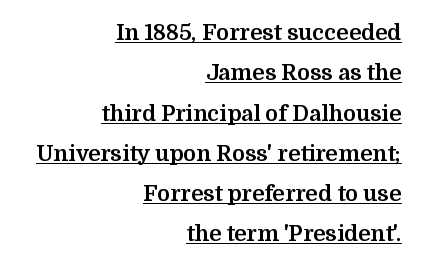
The image shows 22 px bold type, upright; set right-aligned, line spacing 1.83x, normal letter spacing, underlined.
